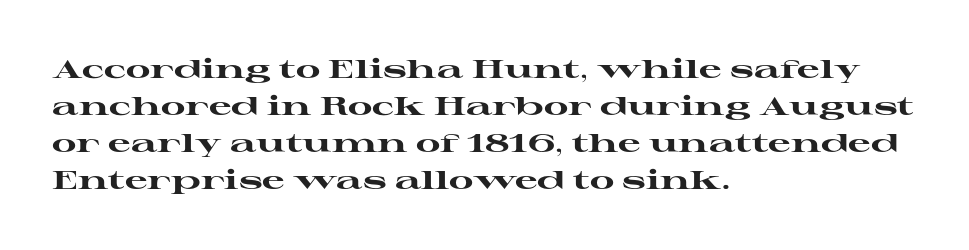
{"italic": "no", "bold": "yes", "underline": "no", "align": "left", "line_spacing": "normal", "line_spacing_ratio": 1.48, "letter_spacing": "normal", "letter_spacing_em": 0.0, "glyph_px": 25}
